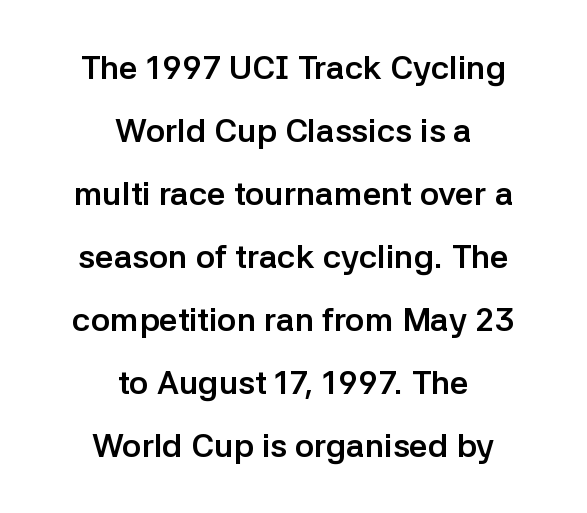
Q: Is the text bold? A: Yes.
Q: Is the text italic (slanted)? A: No, it is upright.
Q: Is the typeface a serif or a sans-serif typeface? A: Sans-serif.
Q: Is the text underlined? A: No.
Q: How is the paragraph aligned? A: Centered.
Q: Is the spacing between letters normal or unusually wide? A: Normal.
Q: Is the spacing between lines tight, normal or loose? A: Loose.
Q: Width (condensed, normal, or wide)? A: Normal.
Q: Stroke contrast? A: Low.
Q: x-height? A: Medium.
Q: Monospaced? A: No.
